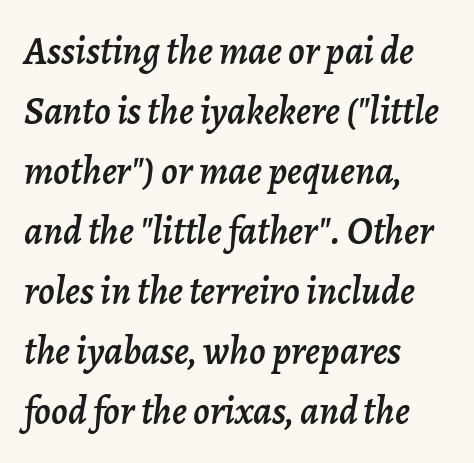
Leading: standard. Honestly, the letter spacing is just normal — you wouldn't notice it. Underlining? Definitely not there. The font's italic variant was chosen for this text.
